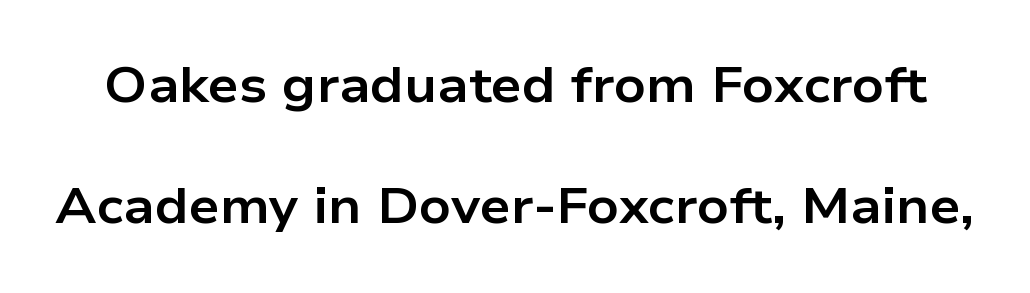
The image shows 49 px bold, wide sans-serif type, upright; set loose line spacing (2.46x), normal letter spacing, not underlined; low stroke contrast and a medium x-height.
